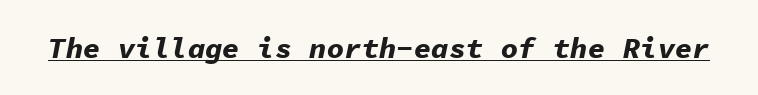
{"italic": "yes", "lean": "right", "slant_degrees": 11, "bold": "yes", "weight": "bold", "width": "normal", "stroke_contrast": "low", "x_height": "medium", "monospaced": "yes", "underline": "yes", "letter_spacing": "normal", "letter_spacing_em": 0.0, "glyph_px": 29}
